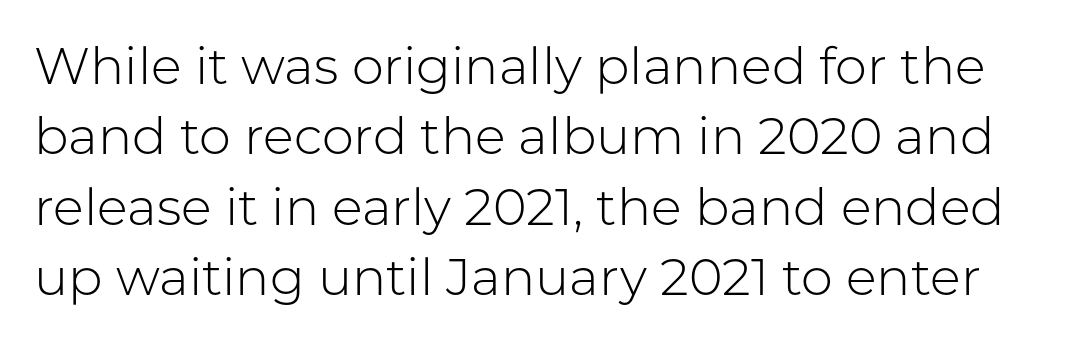
Letters rest on an invisible, unmarked baseline. Does the type have serifs? No, each stem ends abruptly. Italic? Not at all — the glyphs are vertical. The passage shown is typed in a proportional face where columns would drift. Vertical spacing — default. Students, note that the glyphs here touch the page at normal intervals.
